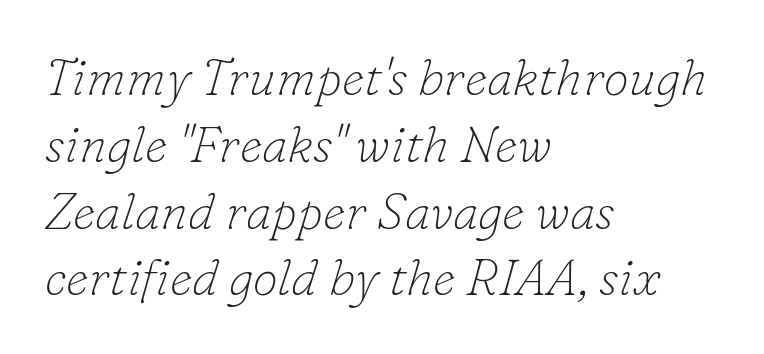
The image shows 51 px thin serif type, italic (leaning right); set left-aligned, normal line spacing (1.31x), normal letter spacing, not underlined; low stroke contrast and a small x-height.
